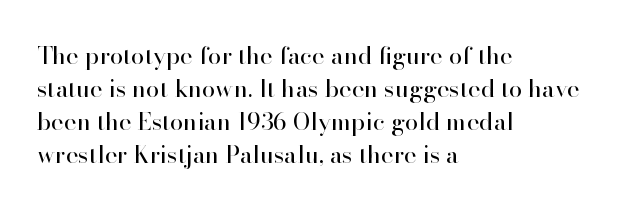
The image shows 24 px text type, upright; set left-aligned, normal line spacing (1.38x), normal letter spacing, not underlined.
